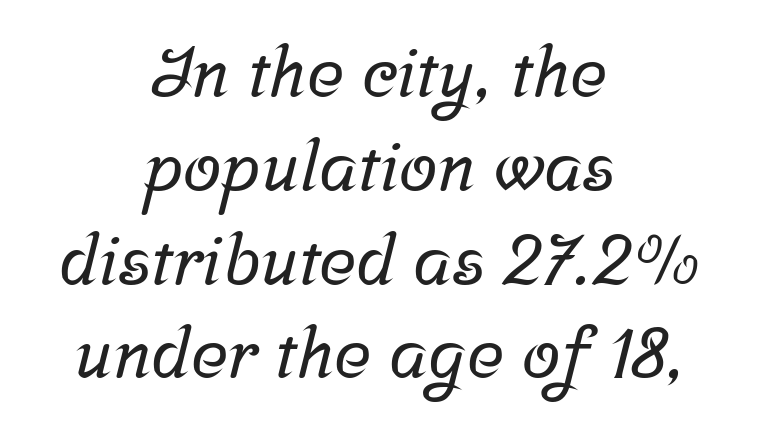
The image shows 70 px text type; set centered, normal line spacing (1.34x), normal letter spacing, not underlined; low stroke contrast and a medium x-height.
